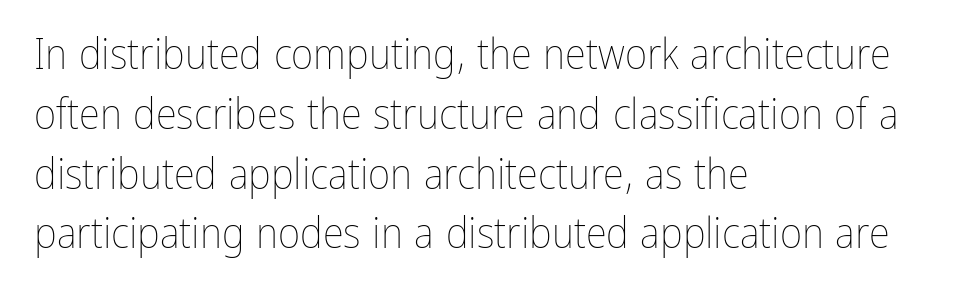
{"italic": "no", "bold": "no", "weight": "thin", "width": "condensed", "stroke_contrast": "low", "x_height": "medium", "monospaced": "no", "underline": "no", "align": "left", "line_spacing": "normal", "line_spacing_ratio": 1.39, "letter_spacing": "normal", "letter_spacing_em": 0.0, "glyph_px": 43}
